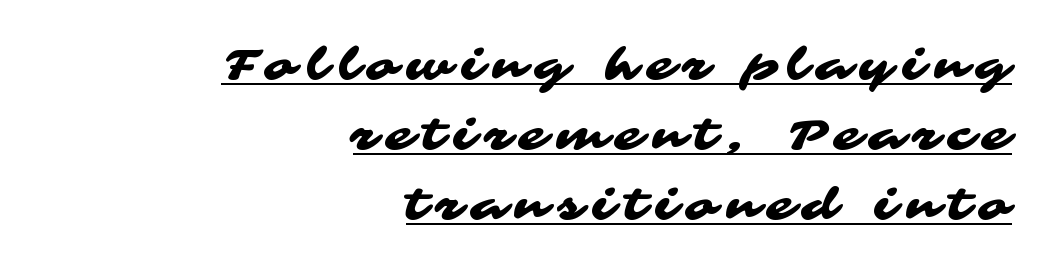
The image shows 44 px wide sans-serif type; set right-aligned, normal line spacing (1.59x), unusually wide letter spacing (+0.22 em), underlined; medium stroke contrast and a medium x-height.
